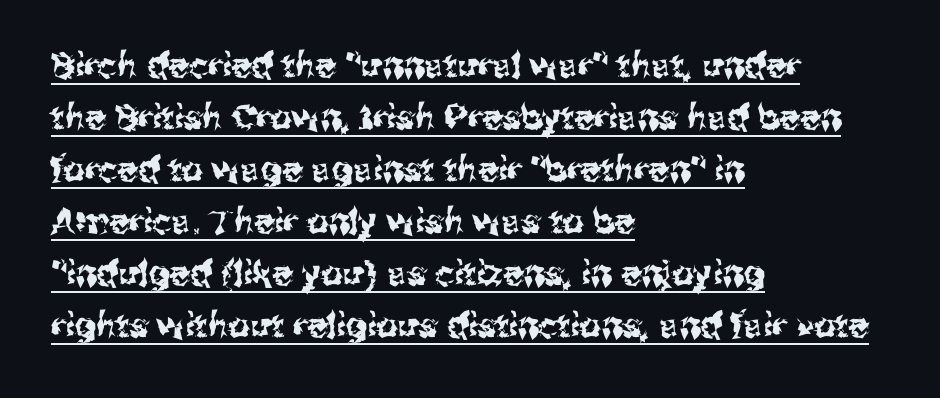
The image shows 34 px sans-serif type, upright; set left-aligned, normal line spacing (1.53x), normal letter spacing, underlined; medium stroke contrast and a medium x-height.
